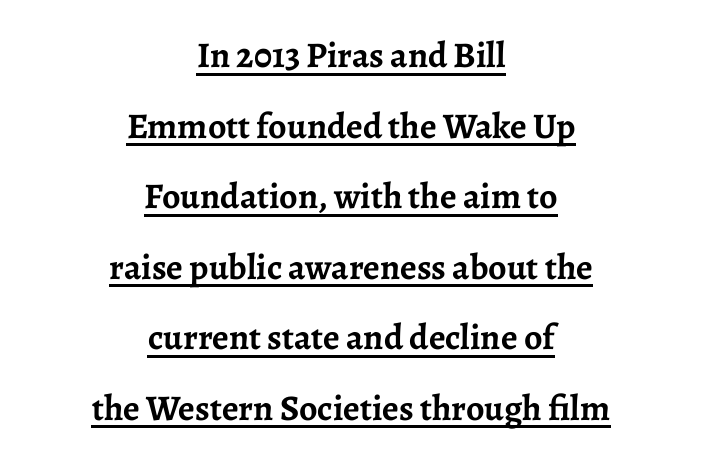
Q: Is the text bold? A: Yes.
Q: Is the text italic (slanted)? A: No, it is upright.
Q: Is the typeface a serif or a sans-serif typeface? A: Serif.
Q: Is the text underlined? A: Yes.
Q: How is the paragraph aligned? A: Centered.
Q: Is the spacing between letters normal or unusually wide? A: Normal.
Q: Is the spacing between lines tight, normal or loose? A: Loose.
Q: Width (condensed, normal, or wide)? A: Normal.
Q: Stroke contrast? A: Low.
Q: x-height? A: Medium.
Q: Monospaced? A: No.
